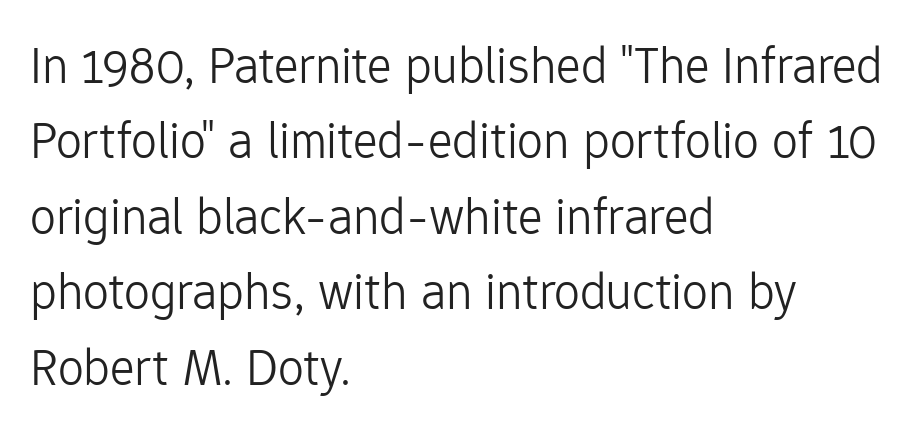
Has an underline been added? It has not. Is there much room between lines? A standard amount, neither cramped nor airy. Here the glyphs are tracked normally, forming tight word shapes. A student would call this left alignment; a typographer would say flush left, rag right. Notice how the stems are strictly vertical — no italics here.
